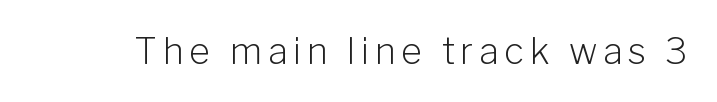
{"serif": "no", "italic": "no", "bold": "no", "weight": "light", "width": "normal", "stroke_contrast": "low", "x_height": "medium", "monospaced": "no", "underline": "no", "glyph_px": 36}
